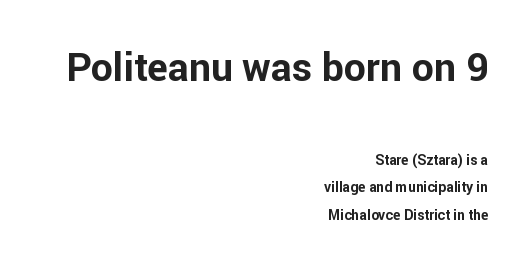
The image shows 39 px bold sans-serif type, upright; set right-aligned, loose line spacing (1.96x), normal letter spacing, not underlined; the first (top) block is 2.79x larger; low stroke contrast and a medium x-height.
